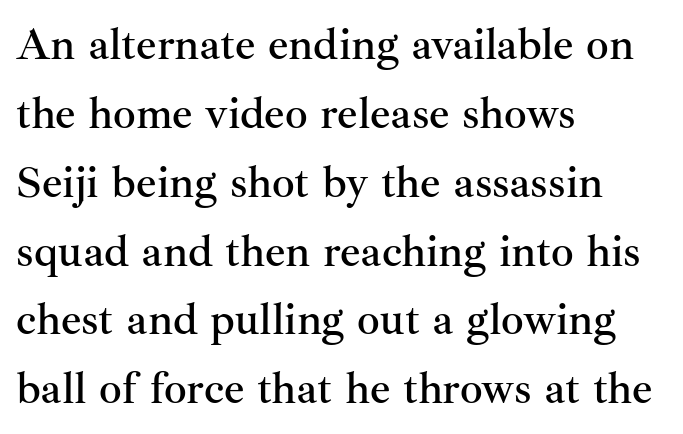
{"serif": "yes", "italic": "no", "width": "normal", "stroke_contrast": "medium", "x_height": "small", "monospaced": "no", "underline": "no", "align": "left", "line_spacing": "normal", "line_spacing_ratio": 1.53, "letter_spacing": "normal", "letter_spacing_em": 0.0, "glyph_px": 45}
